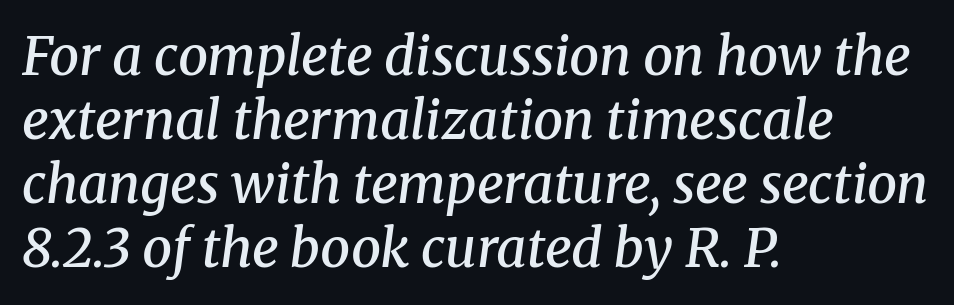
{"serif": "yes", "italic": "yes", "lean": "right", "slant_degrees": 8, "bold": "semi", "weight": "semibold", "width": "normal", "stroke_contrast": "medium", "x_height": "medium", "monospaced": "no", "underline": "no", "align": "left", "line_spacing_ratio": 1.21, "letter_spacing": "normal", "letter_spacing_em": 0.0, "glyph_px": 53}
